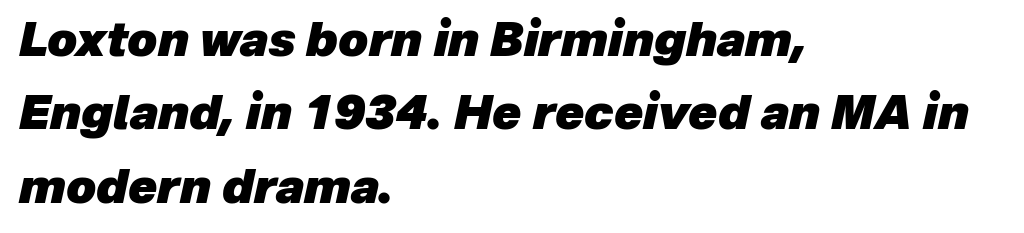
Q: Is the text bold? A: Yes.
Q: Is the text italic (slanted)? A: Yes, it leans right by about 12 degrees.
Q: Is the text underlined? A: No.
Q: How is the paragraph aligned? A: Left-aligned.
Q: Is the spacing between letters normal or unusually wide? A: Normal.
Q: Is the spacing between lines tight, normal or loose? A: Normal.
Q: Width (condensed, normal, or wide)? A: Normal.
Q: Stroke contrast? A: Low.
Q: x-height? A: Medium.
Q: Monospaced? A: No.
